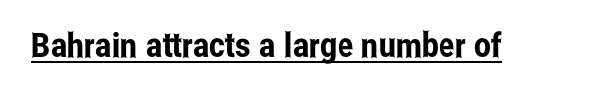
Q: Is the text italic (slanted)? A: No, it is upright.
Q: Is the typeface a serif or a sans-serif typeface? A: Sans-serif.
Q: Is the text underlined? A: Yes.
Q: Is the spacing between letters normal or unusually wide? A: Normal.
Q: Width (condensed, normal, or wide)? A: Condensed.
Q: Stroke contrast? A: Low.
Q: x-height? A: Medium.
Q: Monospaced? A: No.
